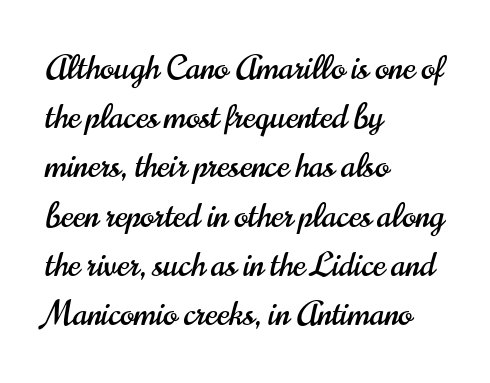
The image shows 33 px condensed sans-serif type; set left-aligned, normal line spacing (1.49x), normal letter spacing, not underlined; high stroke contrast and a small x-height.
